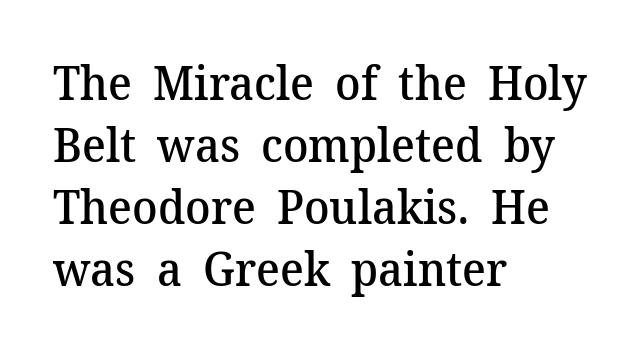
Q: Is the text bold? A: Semi-bold.
Q: Is the text italic (slanted)? A: No, it is upright.
Q: Is the typeface a serif or a sans-serif typeface? A: Serif.
Q: Is the text underlined? A: No.
Q: How is the paragraph aligned? A: Left-aligned.
Q: Is the spacing between letters normal or unusually wide? A: Normal.
Q: Is the spacing between lines tight, normal or loose? A: Normal.
Q: Width (condensed, normal, or wide)? A: Normal.
Q: Stroke contrast? A: Medium.
Q: x-height? A: Medium.
Q: Monospaced? A: No.
